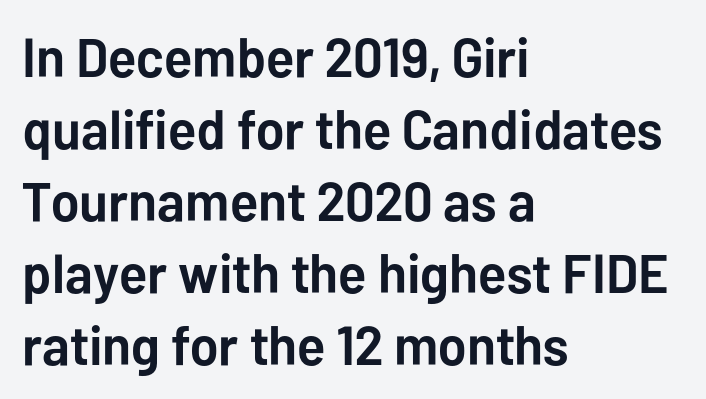
Q: Is the text bold? A: Yes.
Q: Is the text italic (slanted)? A: No, it is upright.
Q: Is the typeface a serif or a sans-serif typeface? A: Sans-serif.
Q: Is the text underlined? A: No.
Q: How is the paragraph aligned? A: Left-aligned.
Q: Is the spacing between letters normal or unusually wide? A: Normal.
Q: Is the spacing between lines tight, normal or loose? A: Normal.
Q: Width (condensed, normal, or wide)? A: Normal.
Q: Stroke contrast? A: Low.
Q: x-height? A: Medium.
Q: Monospaced? A: No.
